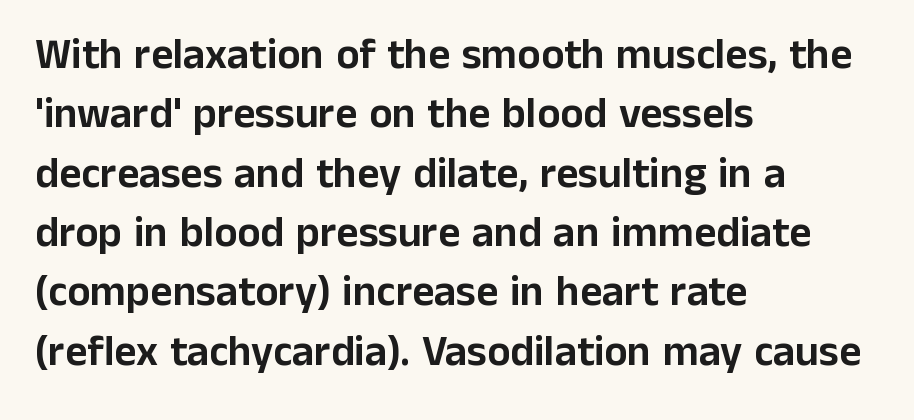
Q: Is the text italic (slanted)? A: No, it is upright.
Q: Is the typeface a serif or a sans-serif typeface? A: Sans-serif.
Q: Is the text underlined? A: No.
Q: How is the paragraph aligned? A: Left-aligned.
Q: Is the spacing between letters normal or unusually wide? A: Normal.
Q: Is the spacing between lines tight, normal or loose? A: Normal.
Q: Width (condensed, normal, or wide)? A: Normal.
Q: Stroke contrast? A: Low.
Q: x-height? A: Medium.
Q: Monospaced? A: No.
